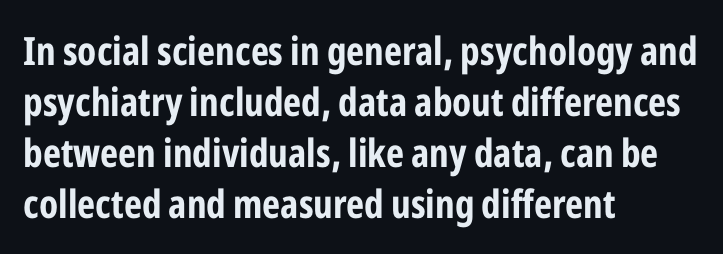
Each letter keeps its own natural width here, so spacing adapts to shape. Unlike italic type, these characters show no tilt at all. A normal amount of white space separates one row of letters from the next. The text block is weighted toward the left margin, trailing off unevenly rightward. You can tell from the bare stems that sans-serif type was used.
